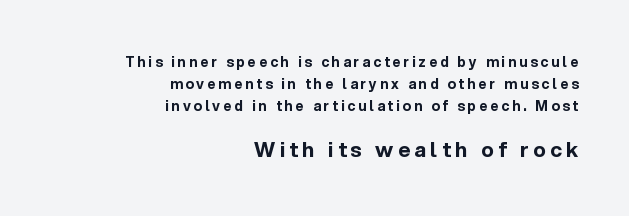
Q: Is the text bold? A: Yes.
Q: Is the text italic (slanted)? A: No, it is upright.
Q: Is the text underlined? A: No.
Q: How is the paragraph aligned? A: Right-aligned.
Q: Is the spacing between letters normal or unusually wide? A: Unusually wide.
Q: Is the spacing between lines tight, normal or loose? A: Normal.
Q: Which block of text is set in a larger size, the first (top) or the second (bottom)? A: The second (bottom) one.
